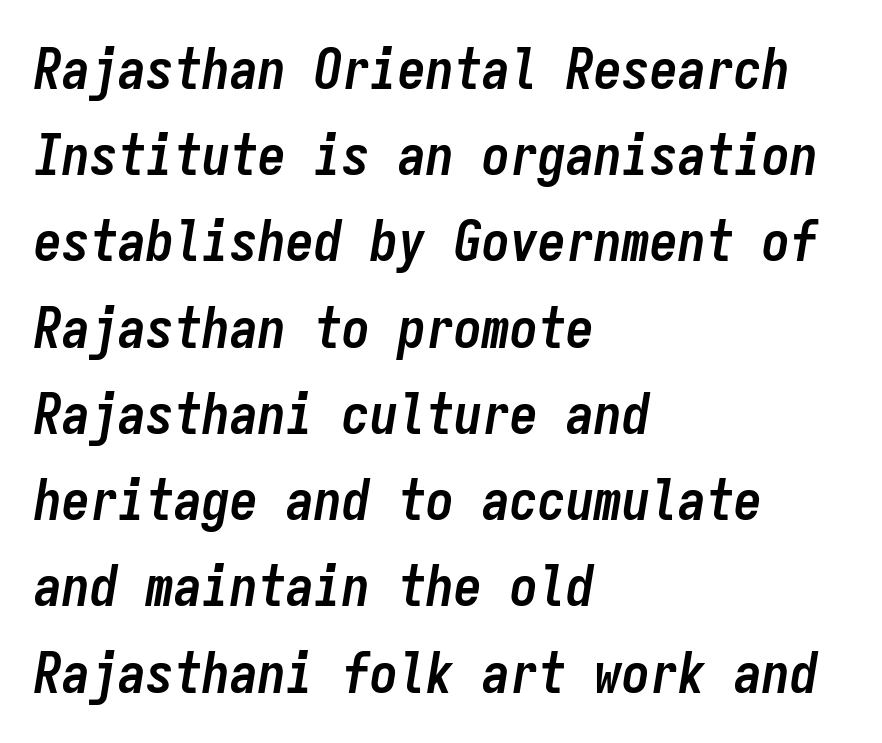
Tall strokes in this sample are angled rather than plumb. Caption: standard tracking, unaltered. Notice how descenders clear the ascenders below comfortably — that's standard leading. Looks like terminal output: every glyph gets an equal slot. These lines are set flush left with a ragged right edge.
